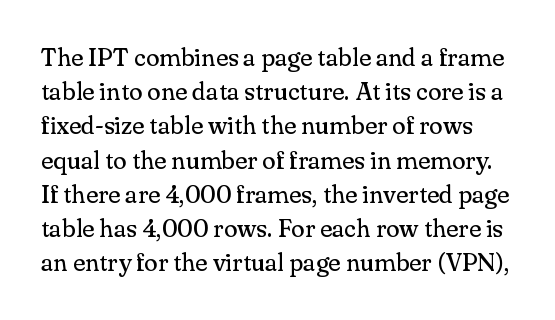
Q: Is the text bold? A: No.
Q: Is the text italic (slanted)? A: No, it is upright.
Q: Is the text underlined? A: No.
Q: Is the spacing between letters normal or unusually wide? A: Normal.
Q: Is the spacing between lines tight, normal or loose? A: Normal.
